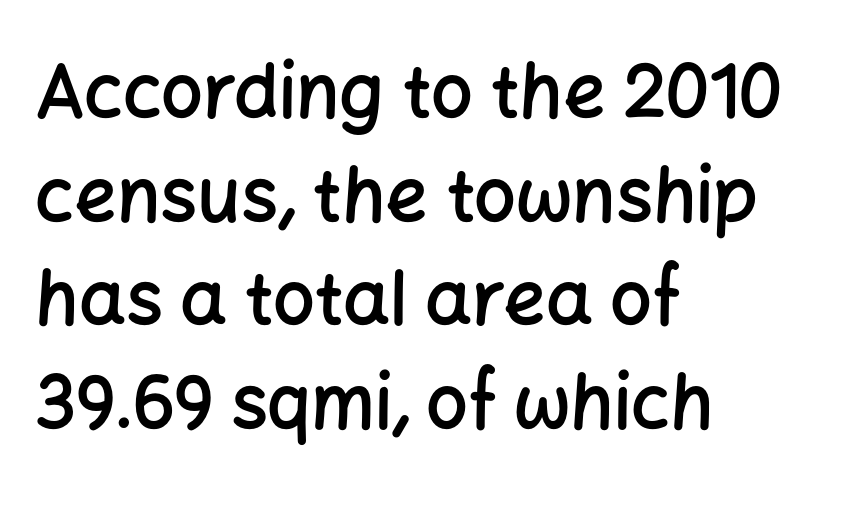
Q: Is the text bold? A: Semi-bold.
Q: Is the text italic (slanted)? A: No, it is upright.
Q: Is the typeface a serif or a sans-serif typeface? A: Sans-serif.
Q: Is the text underlined? A: No.
Q: How is the paragraph aligned? A: Left-aligned.
Q: Is the spacing between letters normal or unusually wide? A: Normal.
Q: Is the spacing between lines tight, normal or loose? A: Normal.
Q: Width (condensed, normal, or wide)? A: Normal.
Q: Stroke contrast? A: Low.
Q: x-height? A: Medium.
Q: Monospaced? A: No.
